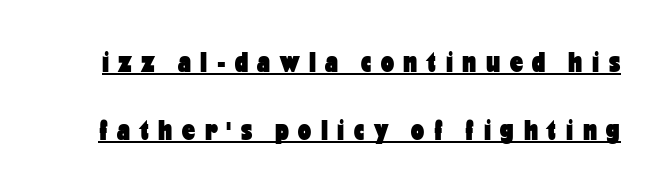
{"serif": "no", "italic": "no", "bold": "yes", "weight": "heavy", "width": "condensed", "stroke_contrast": "low", "x_height": "medium", "monospaced": "no", "underline": "yes", "line_spacing": "loose", "line_spacing_ratio": 2.33, "letter_spacing": "wide", "letter_spacing_em": 0.33, "glyph_px": 29}
